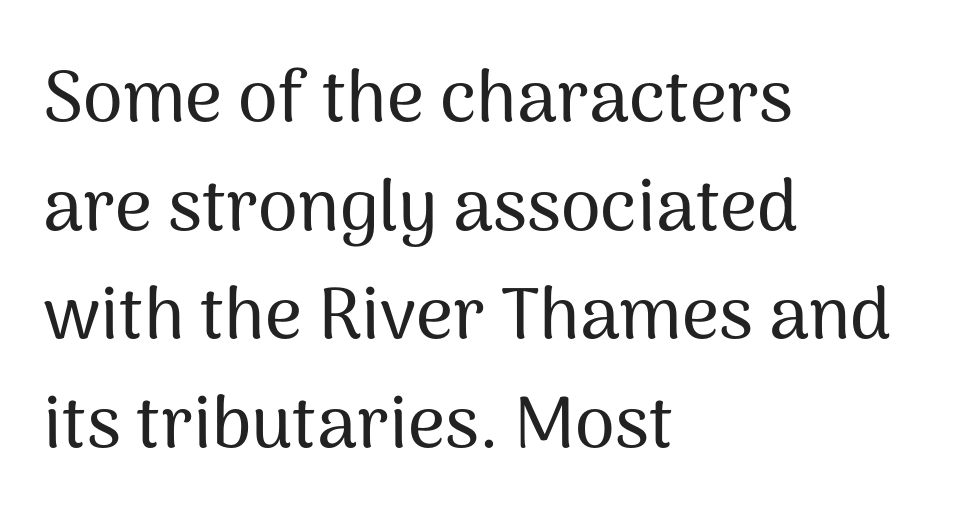
The image shows 72 px sans-serif type, upright; set left-aligned, normal line spacing (1.51x), normal letter spacing, not underlined; medium stroke contrast and a medium x-height.
